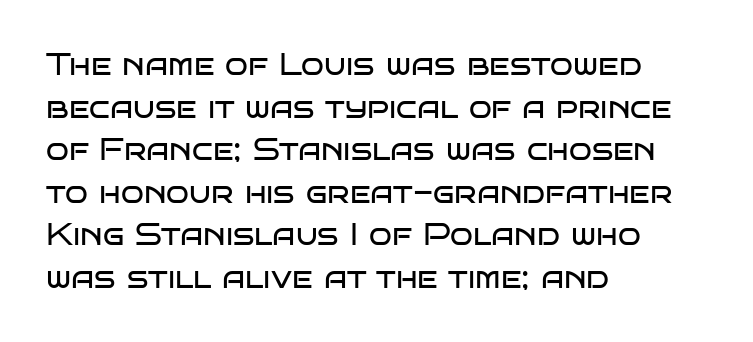
The image shows 30 px regular-weight, wide sans-serif type, upright; set left-aligned, normal line spacing (1.42x), normal letter spacing, not underlined; low stroke contrast and a large x-height.
